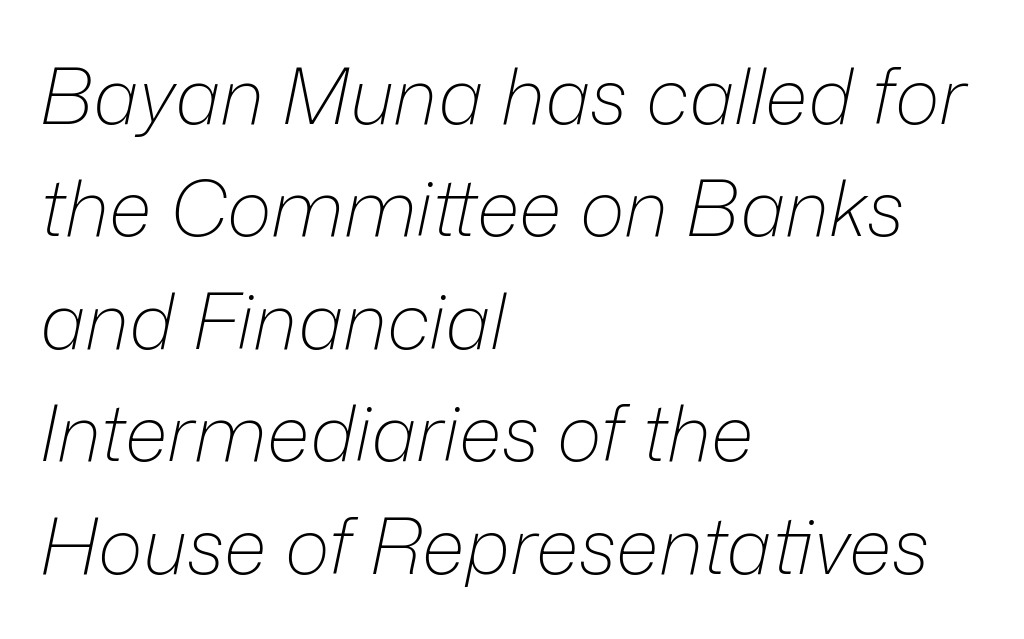
Q: Is the text bold? A: No.
Q: Is the text italic (slanted)? A: Yes, it leans right by about 12 degrees.
Q: Is the text underlined? A: No.
Q: How is the paragraph aligned? A: Left-aligned.
Q: Is the spacing between letters normal or unusually wide? A: Normal.
Q: Is the spacing between lines tight, normal or loose? A: Normal.
Q: Width (condensed, normal, or wide)? A: Normal.
Q: Stroke contrast? A: Low.
Q: x-height? A: Medium.
Q: Monospaced? A: No.
